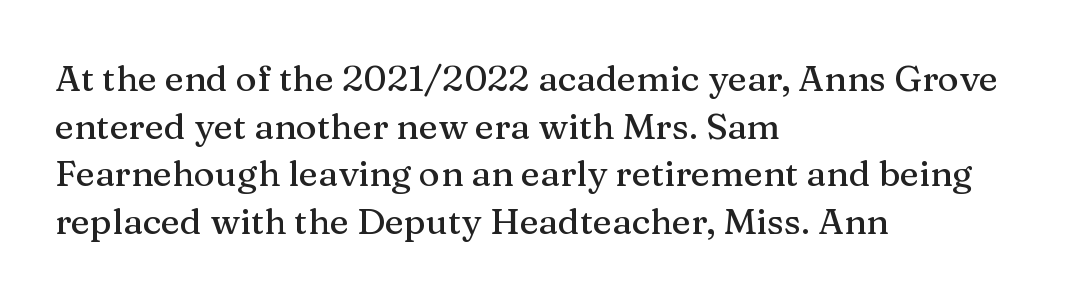
The type family on display is of the serif kind. Line starts are locked; line ends wander. In terms of leading, this rendering sits right in the middle. This is the regular roman posture of the typeface.
